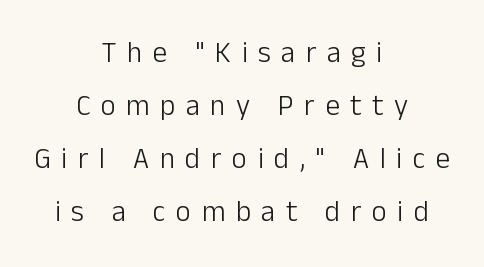
The image shows 29 px light sans-serif type, upright; set centered, line spacing 1.83x, unusually wide letter spacing (+0.36 em), not underlined; low stroke contrast and a medium x-height.
